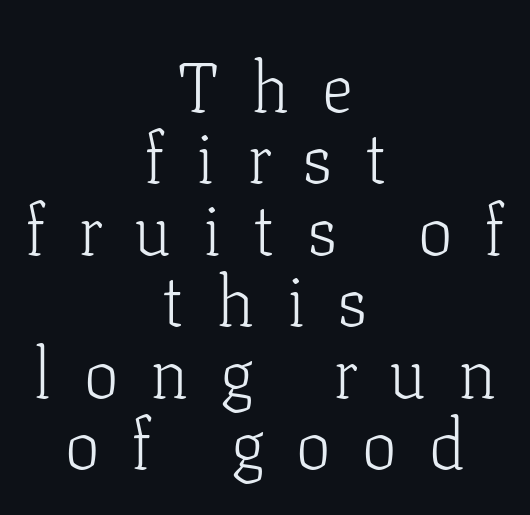
The image shows 70 px light serif type, upright; set centered, tight line spacing (1.02x), unusually wide letter spacing (+0.46 em), not underlined; low stroke contrast and a medium x-height.
